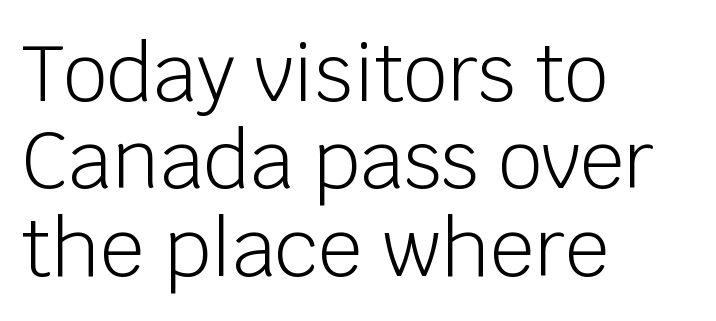
{"serif": "no", "italic": "no", "bold": "no", "weight": "light", "width": "normal", "stroke_contrast": "low", "x_height": "large", "monospaced": "no", "underline": "no", "align": "left", "line_spacing": "tight", "line_spacing_ratio": 1.12, "letter_spacing": "normal", "letter_spacing_em": 0.0, "glyph_px": 78}
